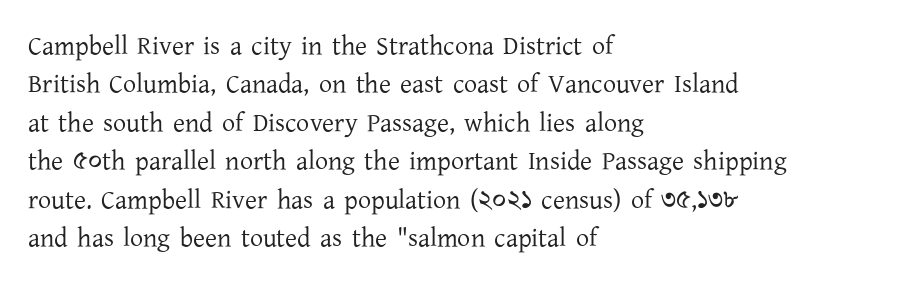
{"italic": "no", "bold": "no", "underline": "no", "align": "left", "line_spacing": "normal", "line_spacing_ratio": 1.48, "letter_spacing": "normal", "letter_spacing_em": 0.0, "glyph_px": 26}
